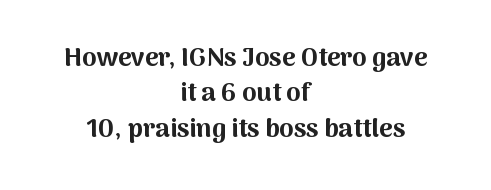
{"italic": "no", "bold": "yes", "underline": "no", "align": "center", "line_spacing": "normal", "line_spacing_ratio": 1.36, "letter_spacing": "normal", "letter_spacing_em": 0.0, "glyph_px": 26}
